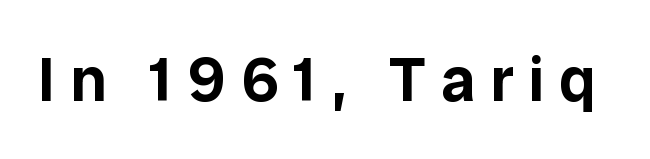
{"serif": "no", "italic": "no", "width": "normal", "stroke_contrast": "low", "x_height": "medium", "monospaced": "no", "underline": "no", "letter_spacing": "wide", "letter_spacing_em": 0.24, "glyph_px": 63}
